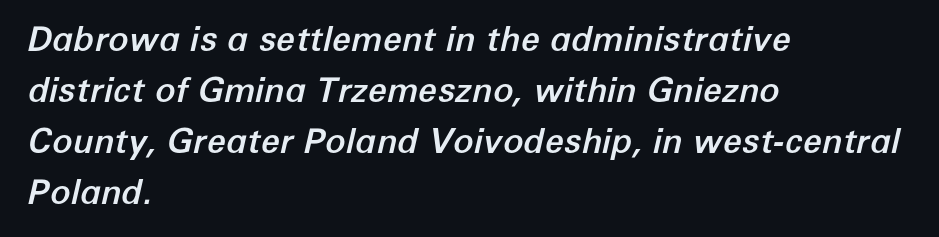
Q: Is the text italic (slanted)? A: Yes, it leans right by about 12 degrees.
Q: Is the text underlined? A: No.
Q: How is the paragraph aligned? A: Left-aligned.
Q: Is the spacing between letters normal or unusually wide? A: Normal.
Q: Is the spacing between lines tight, normal or loose? A: Normal.
Q: Width (condensed, normal, or wide)? A: Normal.
Q: Stroke contrast? A: Low.
Q: x-height? A: Medium.
Q: Monospaced? A: No.
